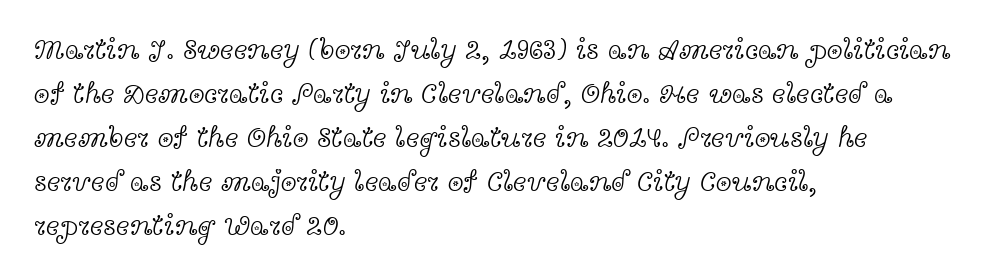
The image shows 29 px light, wide serif type, upright; set left-aligned, normal line spacing (1.52x), normal letter spacing, not underlined; a medium x-height.
